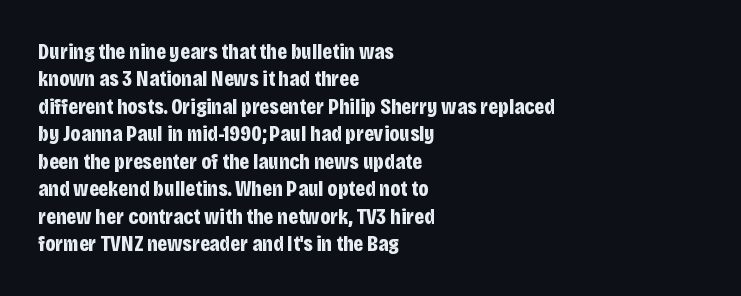
The image shows 22 px bold type, upright; set left-aligned, normal line spacing (1.25x), normal letter spacing, not underlined.
